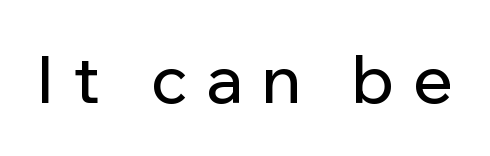
{"serif": "no", "italic": "no", "width": "normal", "stroke_contrast": "low", "x_height": "medium", "monospaced": "no", "underline": "no", "letter_spacing": "wide", "letter_spacing_em": 0.29, "glyph_px": 66}
